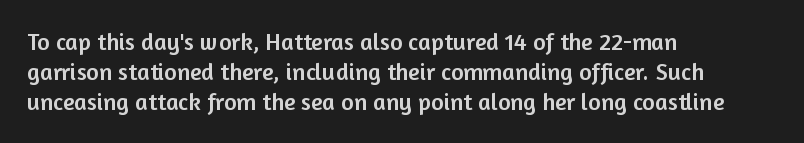
Q: Is the text italic (slanted)? A: No, it is upright.
Q: Is the text underlined? A: No.
Q: How is the paragraph aligned? A: Left-aligned.
Q: Is the spacing between letters normal or unusually wide? A: Normal.
